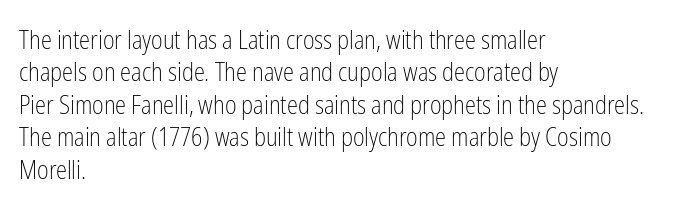
{"italic": "no", "bold": "no", "underline": "no", "align": "left", "line_spacing": "normal", "line_spacing_ratio": 1.3, "letter_spacing": "normal", "letter_spacing_em": 0.0, "glyph_px": 25}
